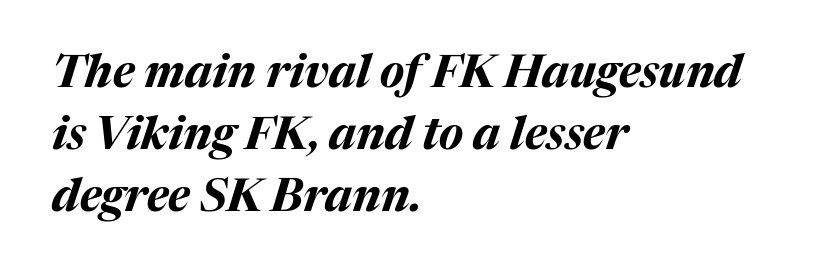
Set as a true bold cut, around the 700 mark. Inter-character spacing is left at the font's built-in metrics. Spacing verdict: proportional, widths tailored to each character. Typeset ragged right — the left edge is the straight one. Just letters on the line, the space beneath them empty.
